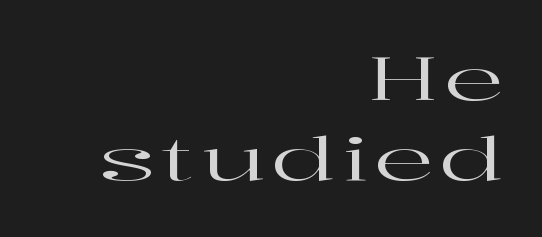
The image shows 59 px wide serif type, upright; set right-aligned, normal line spacing (1.36x), not underlined; high stroke contrast and a medium x-height.
